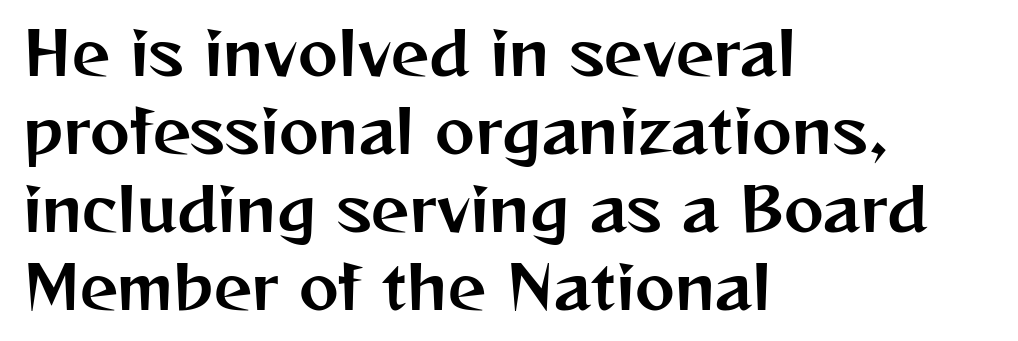
Teacher's note: observe the even left margin — that is flush-left alignment. A roman cut, with each character standing at attention. The glyphs in this specimen are sans serif. Lines of text with bare space underneath.
